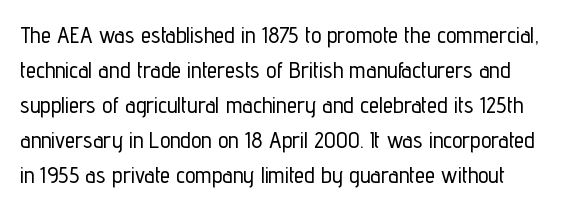
Quick note: underline off. One glance says typical: line gaps are just what's usual. When letters stand straight like this, we call the style roman or upright. Tracking here is standard; glyphs follow each other at the usual distance.
